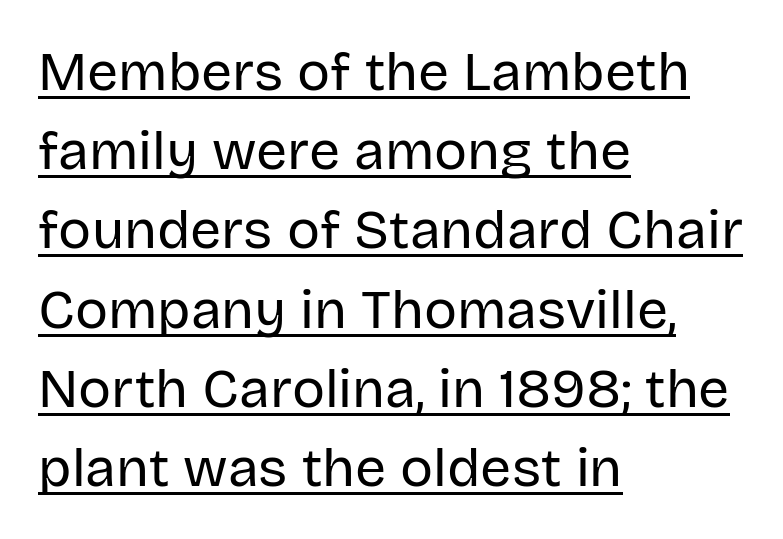
{"serif": "no", "italic": "no", "bold": "no", "weight": "regular", "width": "normal", "stroke_contrast": "low", "x_height": "large", "monospaced": "no", "underline": "yes", "align": "left", "line_spacing": "normal", "line_spacing_ratio": 1.44, "letter_spacing": "normal", "letter_spacing_em": 0.0, "glyph_px": 55}
